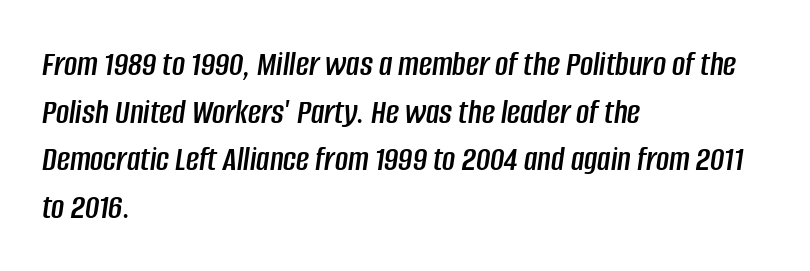
Q: Is the text italic (slanted)? A: Yes, it leans right by about 8 degrees.
Q: Is the text underlined? A: No.
Q: How is the paragraph aligned? A: Left-aligned.
Q: Is the spacing between letters normal or unusually wide? A: Normal.
Q: Is the spacing between lines tight, normal or loose? A: Normal.
Q: Width (condensed, normal, or wide)? A: Condensed.
Q: Stroke contrast? A: Low.
Q: x-height? A: Large.
Q: Monospaced? A: No.
